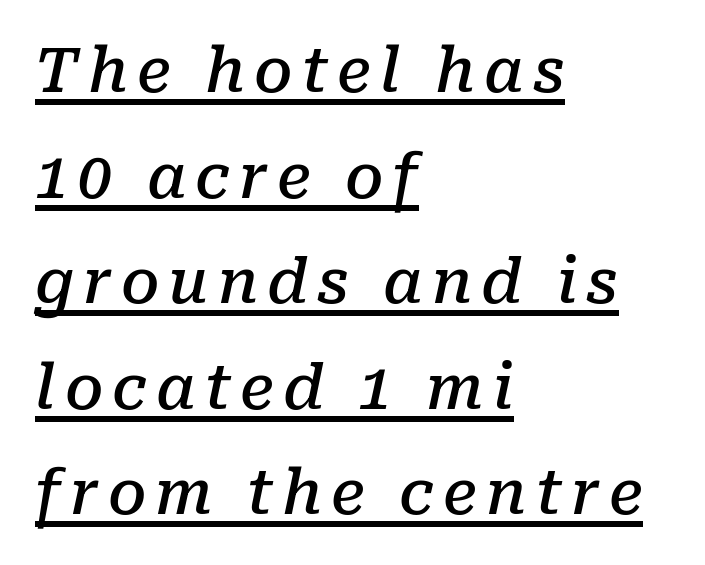
{"serif": "yes", "italic": "yes", "lean": "right", "slant_degrees": 10, "bold": "semi", "weight": "semibold", "width": "normal", "stroke_contrast": "low", "x_height": "medium", "monospaced": "no", "underline": "yes", "align": "left", "line_spacing_ratio": 1.73, "glyph_px": 61}
